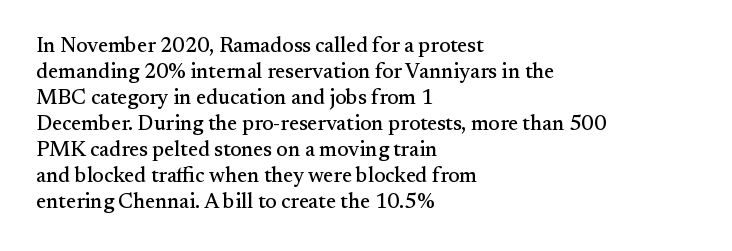
Q: Is the text italic (slanted)? A: No, it is upright.
Q: Is the text underlined? A: No.
Q: How is the paragraph aligned? A: Left-aligned.
Q: Is the spacing between letters normal or unusually wide? A: Normal.
